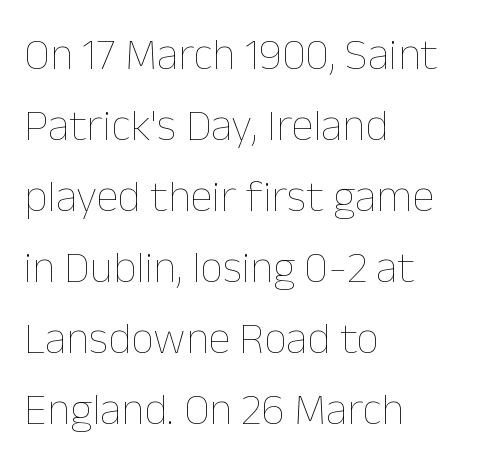
{"italic": "no", "bold": "no", "weight": "thin", "width": "normal", "stroke_contrast": "low", "x_height": "medium", "monospaced": "no", "underline": "no", "align": "left", "line_spacing": "normal", "line_spacing_ratio": 1.58, "letter_spacing": "normal", "letter_spacing_em": 0.0, "glyph_px": 45}
